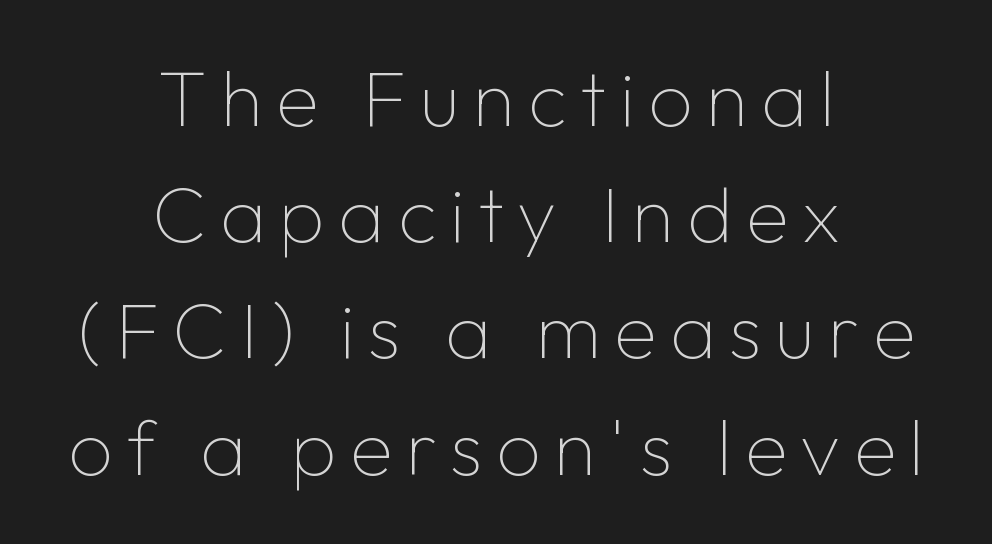
These lines are centered, leaving both edges ragged. Spacing verdict: proportional, widths tailored to each character. This rendering employs a face without finishing strokes, i.e., a sans-serif. Just letters on the line, the space beneath them empty. The type sits square on the baseline with zero lean.
